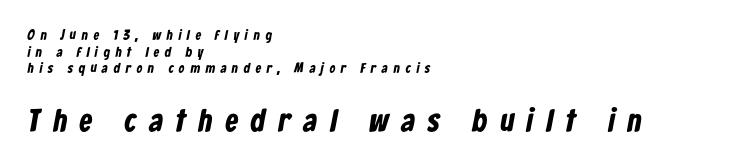
{"serif": "no", "bold": "yes", "weight": "bold", "width": "condensed", "stroke_contrast": "low", "x_height": "medium", "monospaced": "no", "underline": "no", "align": "left", "line_spacing_ratio": 1.19, "letter_spacing": "wide", "letter_spacing_em": 0.41, "larger_block": "second", "size_ratio": 2.29, "glyph_px": 32}
